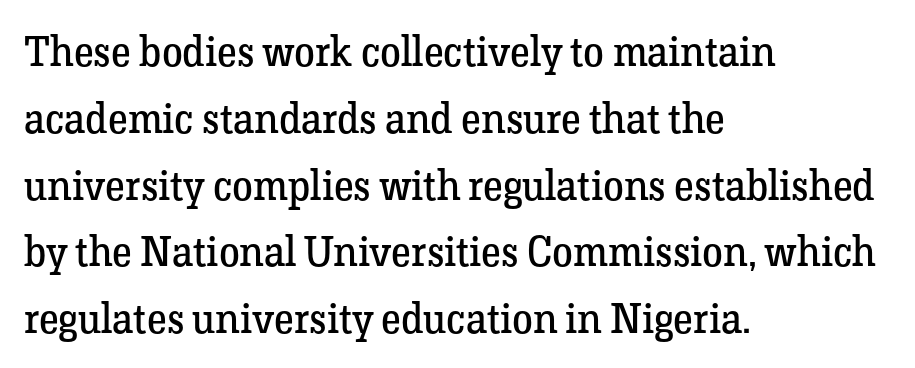
Q: Is the text bold? A: No.
Q: Is the text italic (slanted)? A: No, it is upright.
Q: Is the typeface a serif or a sans-serif typeface? A: Serif.
Q: Is the text underlined? A: No.
Q: How is the paragraph aligned? A: Left-aligned.
Q: Is the spacing between letters normal or unusually wide? A: Normal.
Q: Is the spacing between lines tight, normal or loose? A: Normal.
Q: Width (condensed, normal, or wide)? A: Normal.
Q: Stroke contrast? A: Low.
Q: x-height? A: Medium.
Q: Monospaced? A: No.
